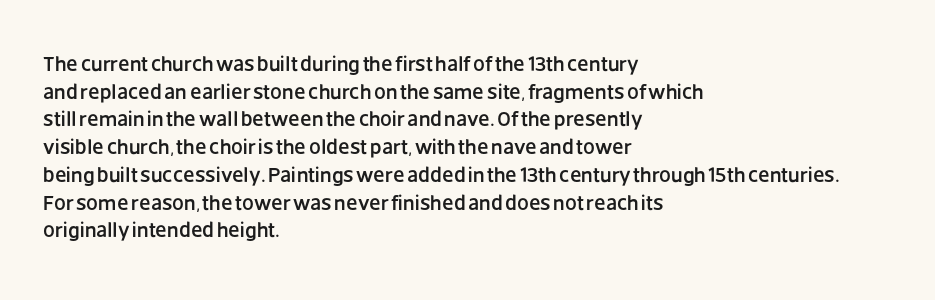
The image shows 21 px text type, upright; set left-aligned, normal line spacing (1.32x), normal letter spacing, not underlined.
